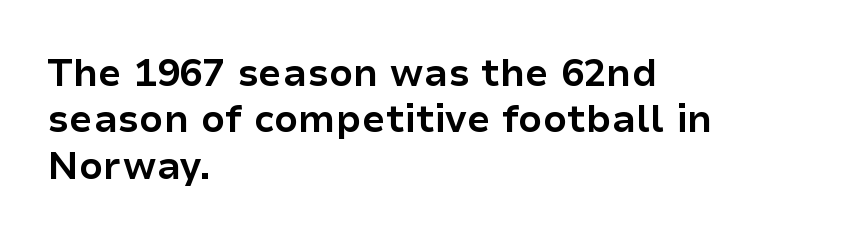
Q: Is the text bold? A: Yes.
Q: Is the text italic (slanted)? A: No, it is upright.
Q: Is the typeface a serif or a sans-serif typeface? A: Sans-serif.
Q: Is the text underlined? A: No.
Q: How is the paragraph aligned? A: Left-aligned.
Q: Is the spacing between letters normal or unusually wide? A: Normal.
Q: Width (condensed, normal, or wide)? A: Normal.
Q: Stroke contrast? A: Low.
Q: x-height? A: Medium.
Q: Monospaced? A: No.
